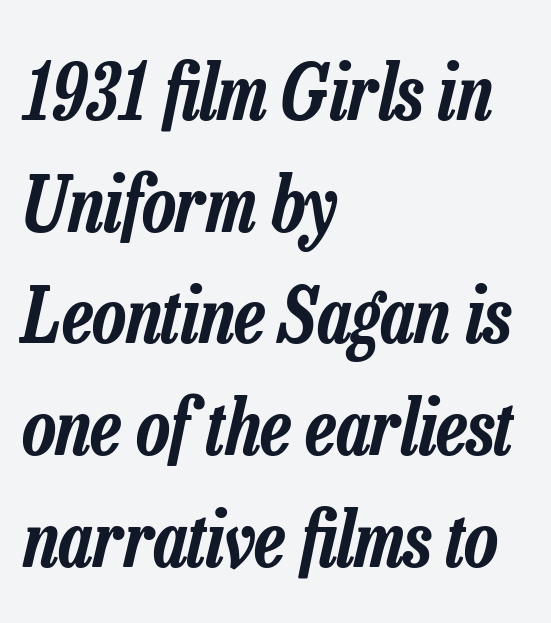
Notice how the passage keeps a crisp vertical edge on the left only. The block of text has a typical density, with ordinary space between rows. Italic: yes, the glyphs are oblique. This rendering features lettering with no underline.
